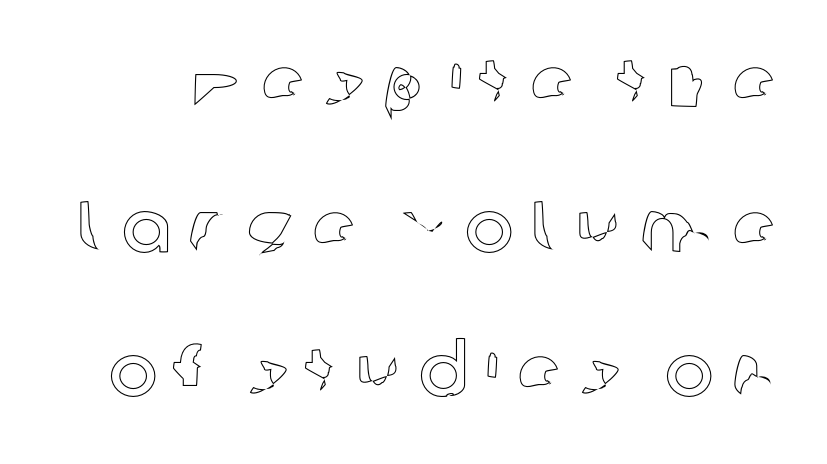
The image shows 73 px text type, upright; set loose line spacing (1.98x), unusually wide letter spacing (+0.24 em), not underlined; a medium x-height.
